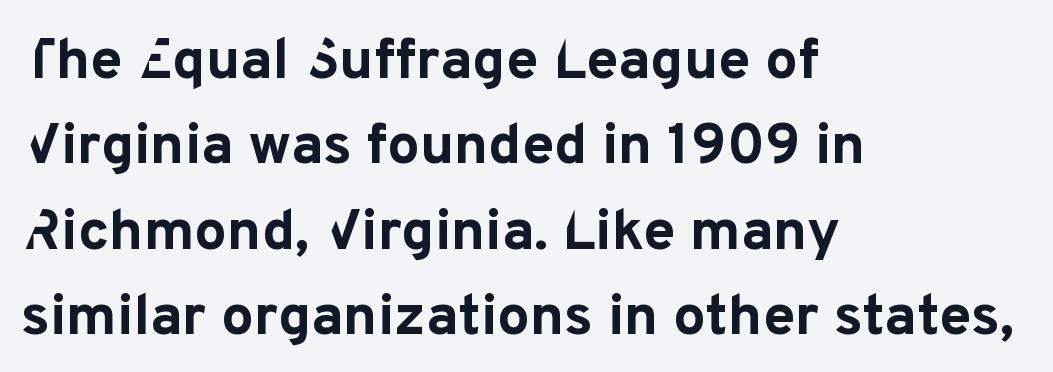
{"serif": "no", "italic": "no", "bold": "yes", "weight": "bold", "width": "normal", "stroke_contrast": "low", "x_height": "medium", "monospaced": "no", "underline": "no", "align": "left", "line_spacing": "normal", "line_spacing_ratio": 1.47, "letter_spacing": "normal", "letter_spacing_em": 0.0, "glyph_px": 58}
